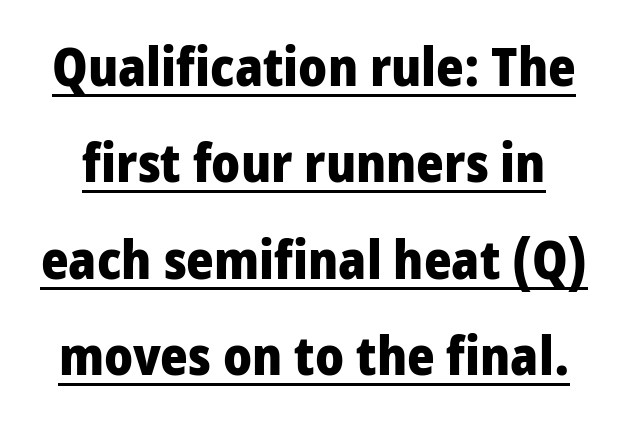
The image shows 53 px heavy, condensed sans-serif type, upright; set line spacing 1.82x, normal letter spacing, underlined; low stroke contrast and a large x-height.
